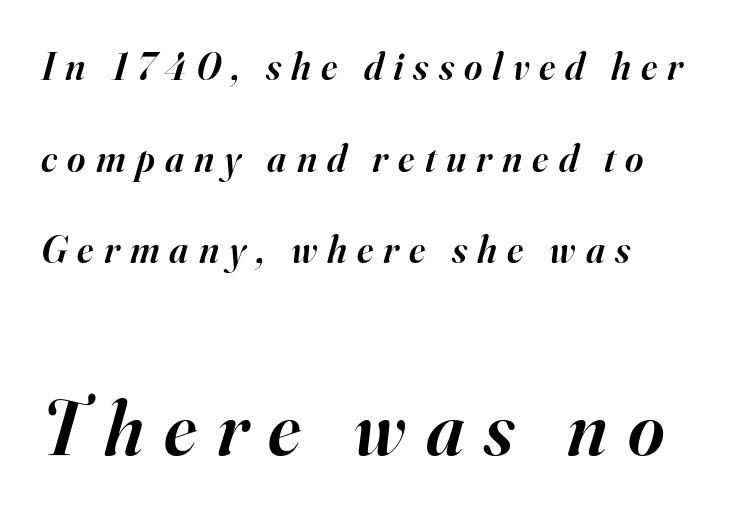
{"serif": "yes", "italic": "yes", "lean": "right", "slant_degrees": 16, "bold": "semi", "weight": "semibold", "width": "normal", "stroke_contrast": "high", "x_height": "small", "monospaced": "no", "underline": "no", "align": "left", "line_spacing": "loose", "line_spacing_ratio": 2.35, "letter_spacing": "wide", "letter_spacing_em": 0.26, "larger_block": "second", "size_ratio": 2.0, "glyph_px": 78}
